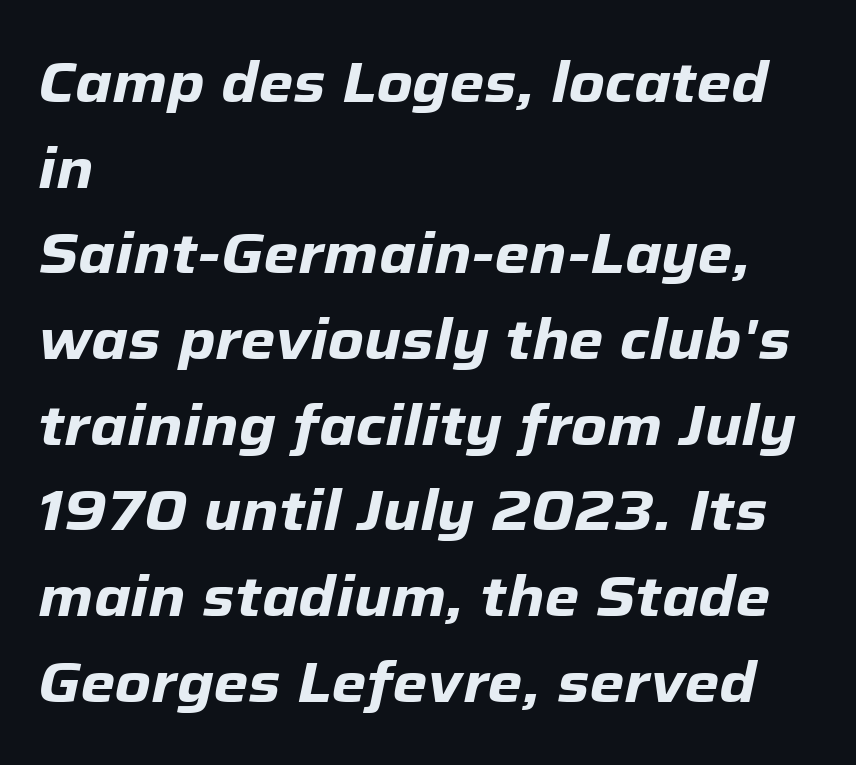
This sample uses an oblique cut, with every glyph tilted off the vertical. You could not count columns in this text — the font is proportionally spaced. Thick stems and heavy bowls — unmistakably bold. In CSS terms this would be text-align: left. This rendering leaves character spacing at its baseline value. The space beneath each line is pristine and unruled.
